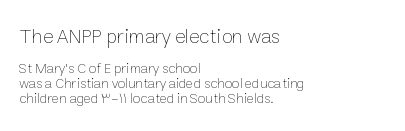
Q: Is the text bold? A: No.
Q: Is the text italic (slanted)? A: No, it is upright.
Q: Is the text underlined? A: No.
Q: How is the paragraph aligned? A: Left-aligned.
Q: Is the spacing between letters normal or unusually wide? A: Normal.
Q: Is the spacing between lines tight, normal or loose? A: Tight.
Q: Which block of text is set in a larger size, the first (top) or the second (bottom)? A: The first (top) one.
